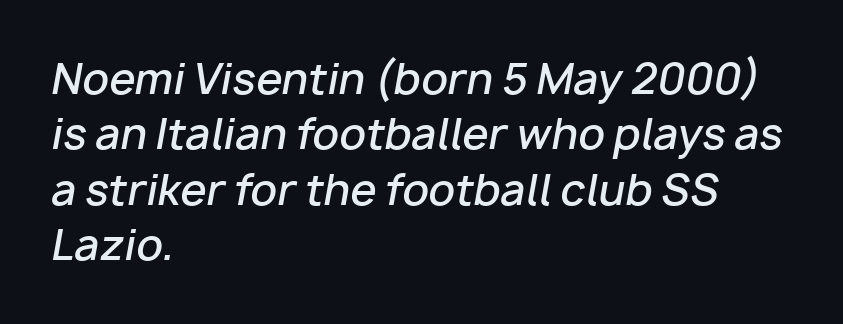
{"italic": "yes", "lean": "right", "slant_degrees": 10, "bold": "semi", "weight": "semibold", "width": "normal", "stroke_contrast": "low", "x_height": "medium", "monospaced": "no", "underline": "no", "align": "left", "line_spacing": "normal", "line_spacing_ratio": 1.32, "letter_spacing": "normal", "letter_spacing_em": 0.0, "glyph_px": 42}
